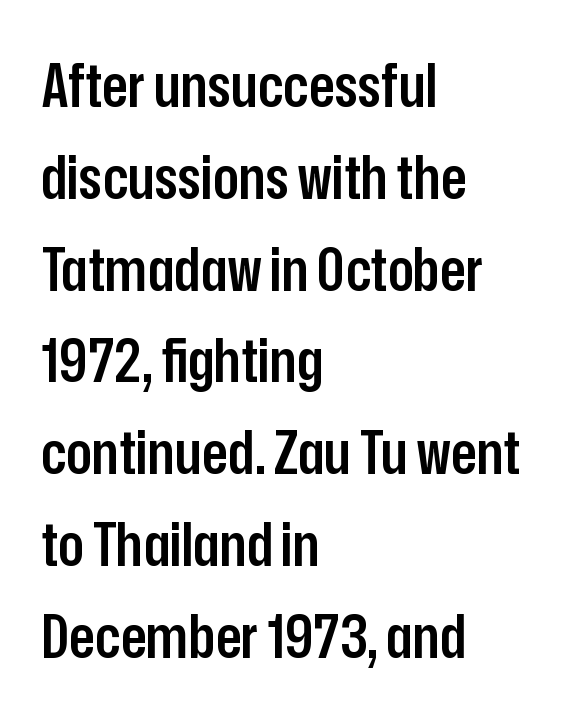
{"serif": "no", "italic": "no", "bold": "semi", "weight": "semibold", "width": "condensed", "stroke_contrast": "low", "x_height": "medium", "monospaced": "no", "underline": "no", "align": "left", "line_spacing": "normal", "line_spacing_ratio": 1.53, "letter_spacing": "normal", "letter_spacing_em": 0.0, "glyph_px": 60}
